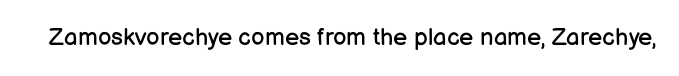
Q: Is the text bold? A: No.
Q: Is the text italic (slanted)? A: No, it is upright.
Q: Is the text underlined? A: No.
Q: Is the spacing between letters normal or unusually wide? A: Normal.
